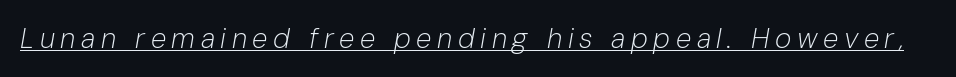
{"italic": "yes", "lean": "right", "slant_degrees": 10, "bold": "no", "weight": "light", "width": "normal", "stroke_contrast": "low", "x_height": "medium", "monospaced": "no", "underline": "yes", "letter_spacing": "wide", "letter_spacing_em": 0.2, "glyph_px": 28}
